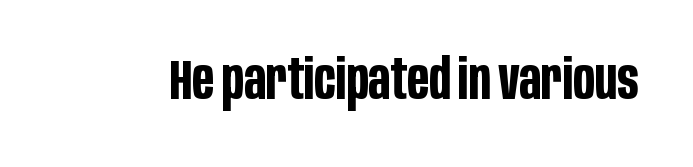
Q: Is the text bold? A: Yes.
Q: Is the text italic (slanted)? A: No, it is upright.
Q: Is the typeface a serif or a sans-serif typeface? A: Sans-serif.
Q: Is the text underlined? A: No.
Q: Is the spacing between letters normal or unusually wide? A: Normal.
Q: Width (condensed, normal, or wide)? A: Condensed.
Q: Stroke contrast? A: Low.
Q: x-height? A: Large.
Q: Monospaced? A: No.
